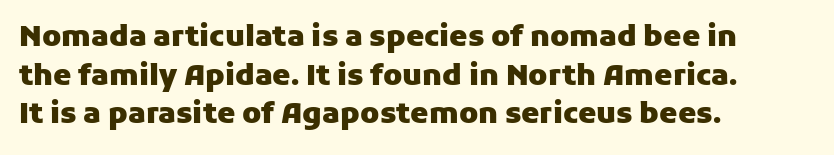
The image shows 29 px heavy sans-serif type, upright; set left-aligned, normal line spacing (1.33x), normal letter spacing, not underlined; low stroke contrast and a medium x-height.
